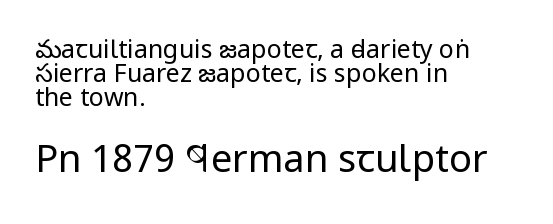
Q: Is the text bold? A: No.
Q: Is the text italic (slanted)? A: No, it is upright.
Q: Is the typeface a serif or a sans-serif typeface? A: Sans-serif.
Q: Is the text underlined? A: No.
Q: How is the paragraph aligned? A: Left-aligned.
Q: Is the spacing between letters normal or unusually wide? A: Normal.
Q: Is the spacing between lines tight, normal or loose? A: Tight.
Q: Which block of text is set in a larger size, the first (top) or the second (bottom)? A: The second (bottom) one.
Q: Width (condensed, normal, or wide)? A: Condensed.
Q: Stroke contrast? A: Low.
Q: x-height? A: Large.
Q: Monospaced? A: No.
